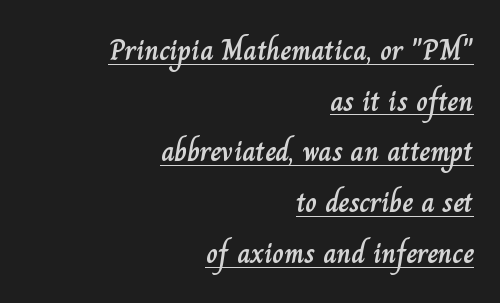
Q: Is the text italic (slanted)? A: Yes.
Q: Is the text underlined? A: Yes.
Q: How is the paragraph aligned? A: Right-aligned.
Q: Is the spacing between letters normal or unusually wide? A: Normal.
Q: Width (condensed, normal, or wide)? A: Normal.
Q: Stroke contrast? A: Low.
Q: x-height? A: Small.
Q: Monospaced? A: No.
